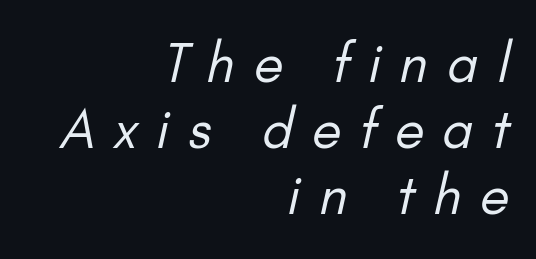
Q: Is the text bold? A: No.
Q: Is the typeface a serif or a sans-serif typeface? A: Sans-serif.
Q: Is the text underlined? A: No.
Q: How is the paragraph aligned? A: Right-aligned.
Q: Is the spacing between letters normal or unusually wide? A: Unusually wide.
Q: Is the spacing between lines tight, normal or loose? A: Normal.
Q: Width (condensed, normal, or wide)? A: Normal.
Q: Stroke contrast? A: Low.
Q: x-height? A: Small.
Q: Monospaced? A: No.
